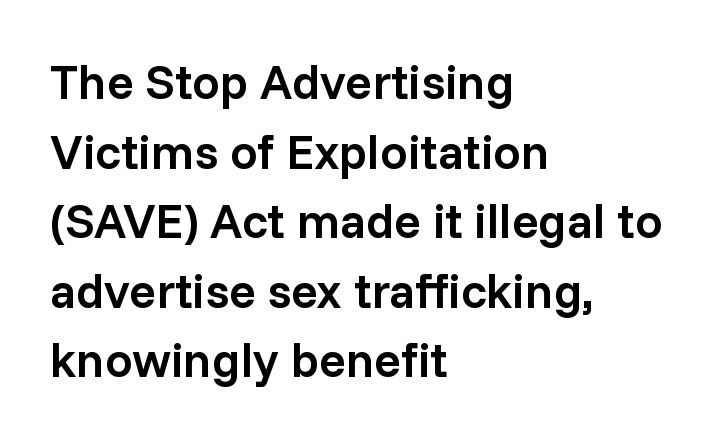
The image shows 49 px semibold sans-serif type, upright; set left-aligned, normal line spacing (1.42x), normal letter spacing, not underlined; low stroke contrast and a medium x-height.
